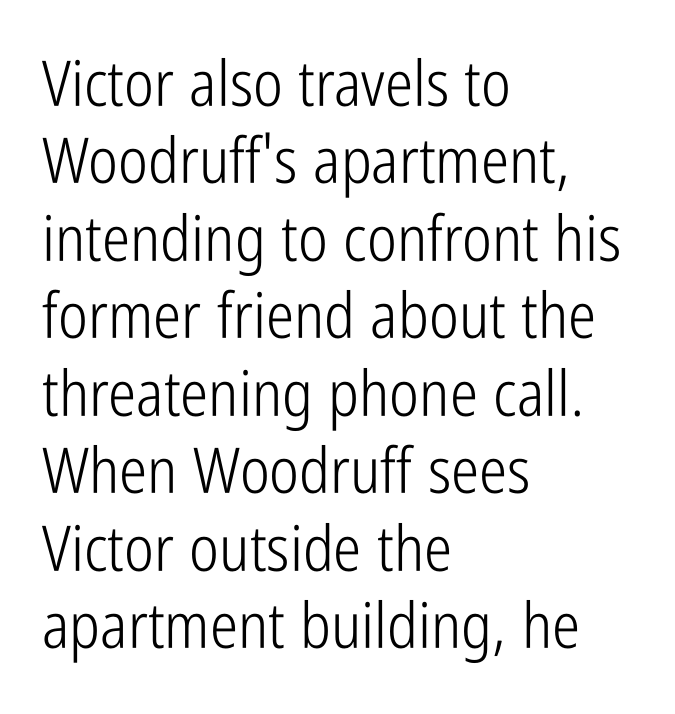
Q: Is the text bold? A: No.
Q: Is the text italic (slanted)? A: No, it is upright.
Q: Is the typeface a serif or a sans-serif typeface? A: Sans-serif.
Q: Is the text underlined? A: No.
Q: How is the paragraph aligned? A: Left-aligned.
Q: Is the spacing between letters normal or unusually wide? A: Normal.
Q: Width (condensed, normal, or wide)? A: Condensed.
Q: Stroke contrast? A: Low.
Q: x-height? A: Medium.
Q: Monospaced? A: No.
